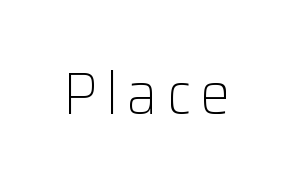
Designer's note — italics off, roman on. You can tell from the bare stems that sans-serif type was used. Underlining? Definitely not there. Is this a fixed-width face? No — the glyphs have proportional, varying widths. Each stroke keeps to a modest, everyday thickness or less.
